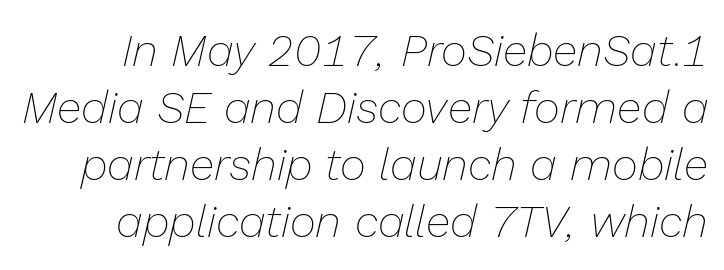
Q: Is the text bold? A: No.
Q: Is the text italic (slanted)? A: Yes, it leans right by about 13 degrees.
Q: Is the text underlined? A: No.
Q: Is the spacing between letters normal or unusually wide? A: Normal.
Q: Is the spacing between lines tight, normal or loose? A: Normal.
Q: Width (condensed, normal, or wide)? A: Normal.
Q: Stroke contrast? A: Low.
Q: x-height? A: Medium.
Q: Monospaced? A: No.
